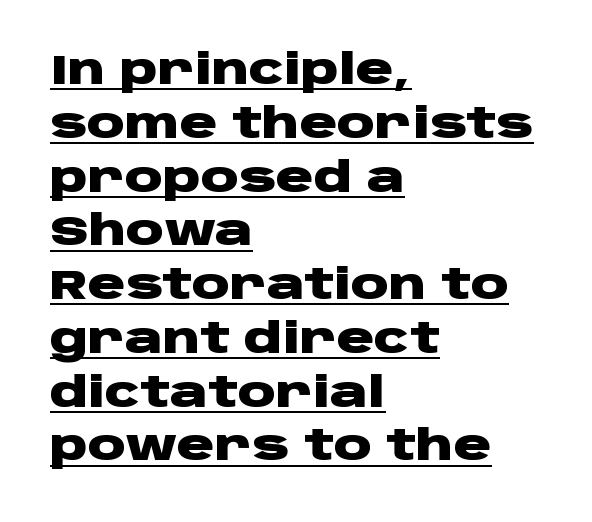
{"serif": "no", "italic": "no", "bold": "yes", "weight": "heavy", "width": "wide", "stroke_contrast": "low", "x_height": "large", "monospaced": "no", "underline": "yes", "align": "left", "line_spacing": "normal", "line_spacing_ratio": 1.28, "letter_spacing": "normal", "letter_spacing_em": 0.0, "glyph_px": 42}
